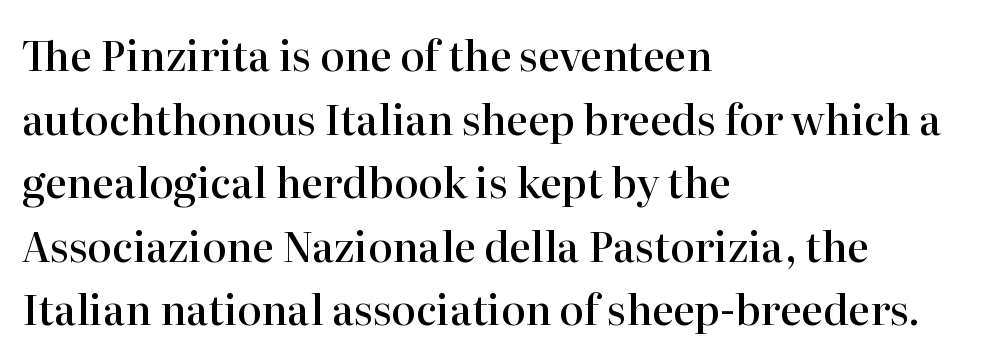
Q: Is the text bold? A: Semi-bold.
Q: Is the text italic (slanted)? A: No, it is upright.
Q: Is the typeface a serif or a sans-serif typeface? A: Serif.
Q: Is the text underlined? A: No.
Q: How is the paragraph aligned? A: Left-aligned.
Q: Is the spacing between letters normal or unusually wide? A: Normal.
Q: Is the spacing between lines tight, normal or loose? A: Normal.
Q: Width (condensed, normal, or wide)? A: Normal.
Q: Stroke contrast? A: High.
Q: x-height? A: Medium.
Q: Monospaced? A: No.
